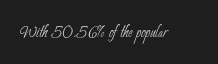
The image shows 20 px text type; set normal letter spacing, not underlined.
